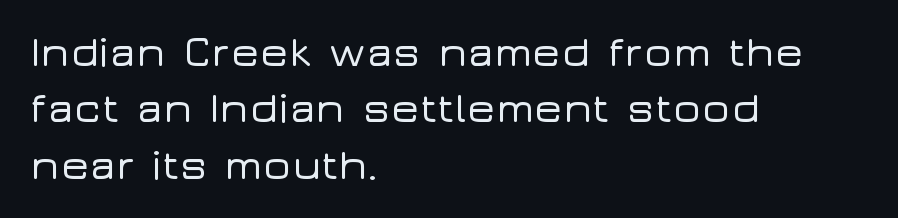
{"serif": "no", "italic": "no", "width": "wide", "stroke_contrast": "low", "x_height": "medium", "monospaced": "no", "underline": "no", "align": "left", "line_spacing": "normal", "line_spacing_ratio": 1.31, "letter_spacing": "normal", "letter_spacing_em": 0.0, "glyph_px": 43}
